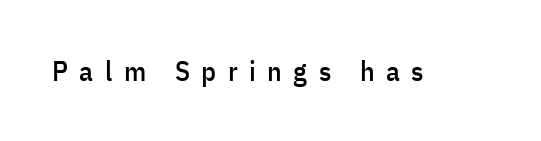
Character widths vary here, with narrow letters taking less room than wide ones. The glyphs in this specimen are sans serif. Does the lettering tilt? It doesn't — this is upright. How are the letters spaced? Widely, with obvious added tracking. Type without underlining.
